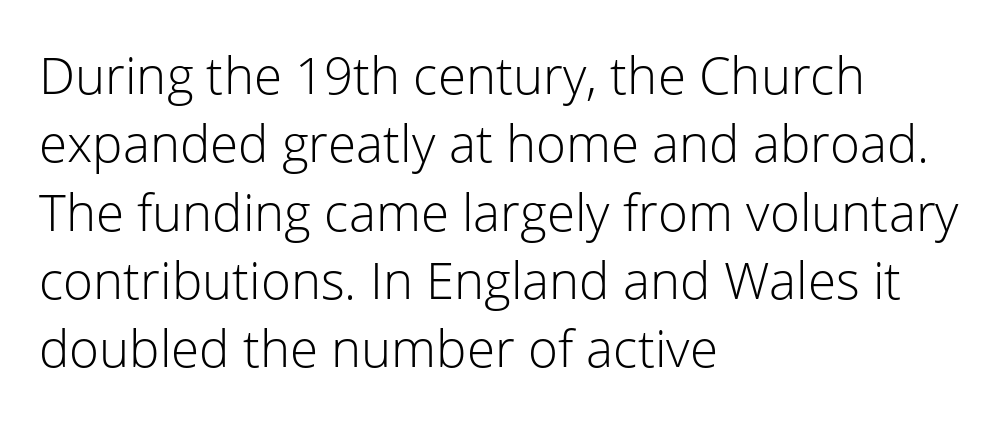
{"serif": "no", "italic": "no", "bold": "no", "weight": "light", "width": "normal", "stroke_contrast": "low", "x_height": "medium", "monospaced": "no", "underline": "no", "align": "left", "line_spacing": "normal", "line_spacing_ratio": 1.34, "letter_spacing": "normal", "letter_spacing_em": 0.0, "glyph_px": 51}
